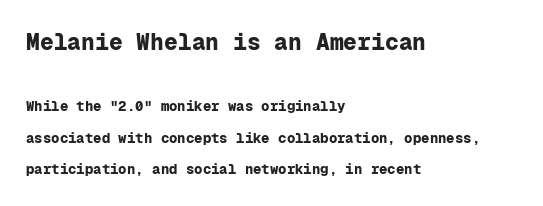
{"italic": "no", "bold": "yes", "underline": "no", "align": "left", "line_spacing": "loose", "line_spacing_ratio": 2.25, "letter_spacing": "normal", "letter_spacing_em": 0.0, "larger_block": "first", "size_ratio": 1.64, "glyph_px": 23}
